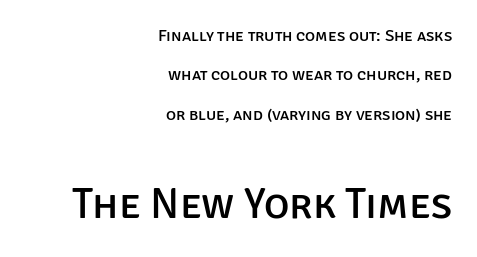
You could call the tracking neutral — neither tight nor loose. The foot of each line stays bare and open. Spacing verdict: proportional, widths tailored to each character. Bigger letters appear in the bottom chunk; the top chunk is reduced. Is this a sans? Yes — the strokes have no serifs.
